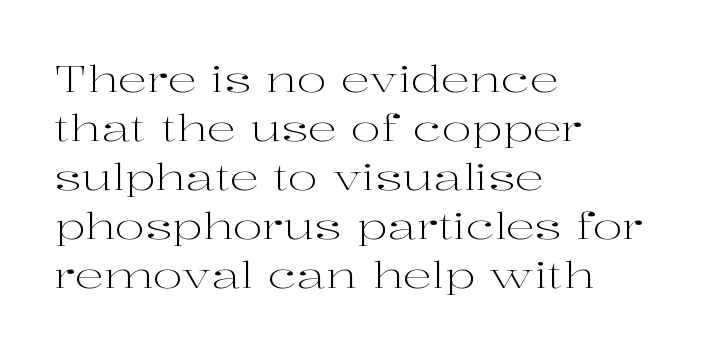
{"serif": "yes", "italic": "no", "bold": "no", "weight": "light", "width": "wide", "stroke_contrast": "high", "x_height": "medium", "monospaced": "no", "underline": "no", "align": "left", "line_spacing": "normal", "line_spacing_ratio": 1.36, "letter_spacing": "normal", "letter_spacing_em": 0.0, "glyph_px": 36}
